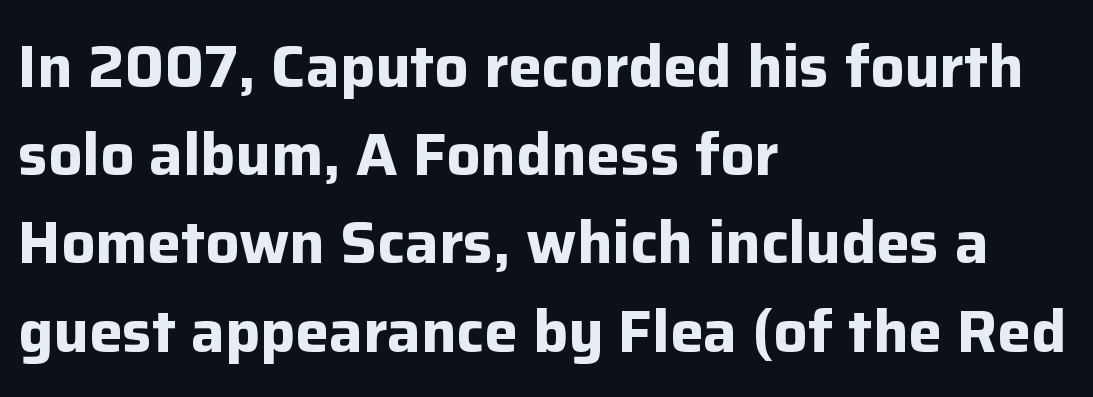
Q: Is the text bold? A: Yes.
Q: Is the text italic (slanted)? A: No, it is upright.
Q: Is the typeface a serif or a sans-serif typeface? A: Sans-serif.
Q: Is the text underlined? A: No.
Q: How is the paragraph aligned? A: Left-aligned.
Q: Is the spacing between letters normal or unusually wide? A: Normal.
Q: Is the spacing between lines tight, normal or loose? A: Normal.
Q: Width (condensed, normal, or wide)? A: Normal.
Q: Stroke contrast? A: Low.
Q: x-height? A: Medium.
Q: Monospaced? A: No.
